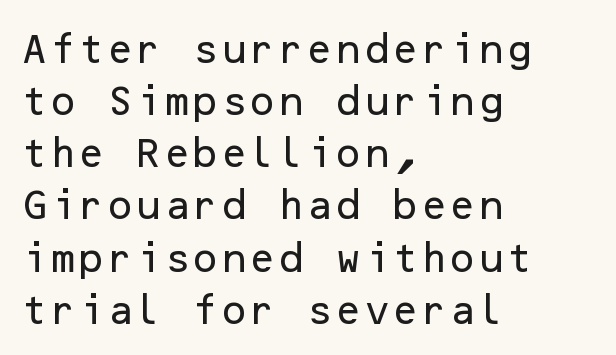
Q: Is the text italic (slanted)? A: No, it is upright.
Q: Is the typeface a serif or a sans-serif typeface? A: Sans-serif.
Q: Is the text underlined? A: No.
Q: How is the paragraph aligned? A: Left-aligned.
Q: Is the spacing between letters normal or unusually wide? A: Normal.
Q: Is the spacing between lines tight, normal or loose? A: Normal.
Q: Width (condensed, normal, or wide)? A: Normal.
Q: Stroke contrast? A: Low.
Q: x-height? A: Medium.
